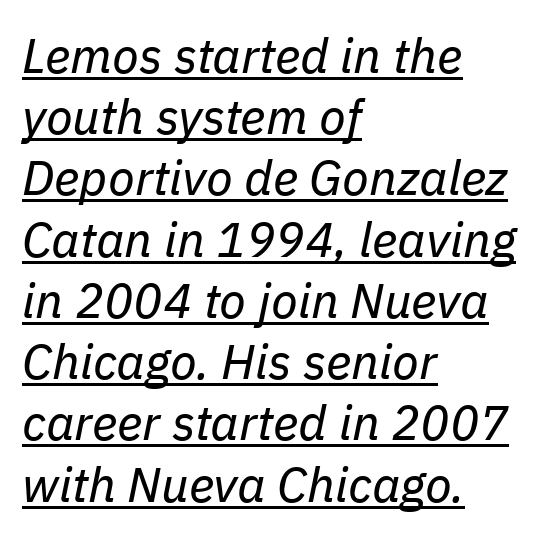
The image shows 49 px regular-weight type, italic (leaning right); set left-aligned, normal line spacing (1.25x), normal letter spacing, underlined; low stroke contrast and a medium x-height.
